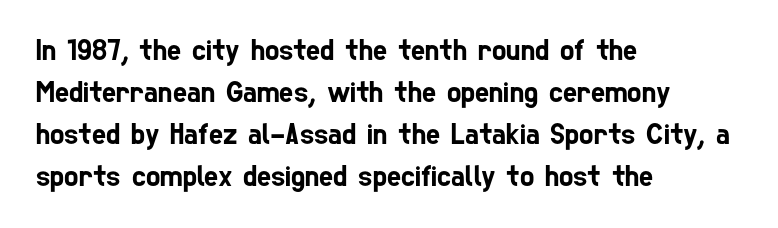
{"serif": "no", "width": "condensed", "stroke_contrast": "low", "x_height": "medium", "monospaced": "no", "underline": "no", "align": "left", "line_spacing": "normal", "line_spacing_ratio": 1.4, "letter_spacing": "normal", "letter_spacing_em": 0.0, "glyph_px": 30}
